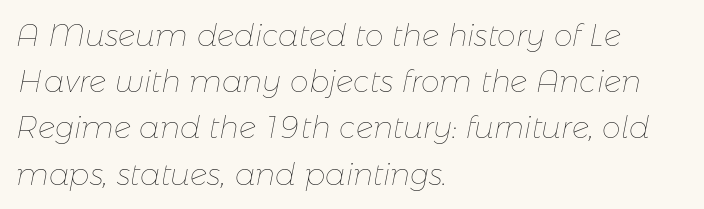
The image shows 30 px thin type, italic (leaning right); set left-aligned, normal line spacing (1.54x), normal letter spacing, not underlined; low stroke contrast and a medium x-height.
